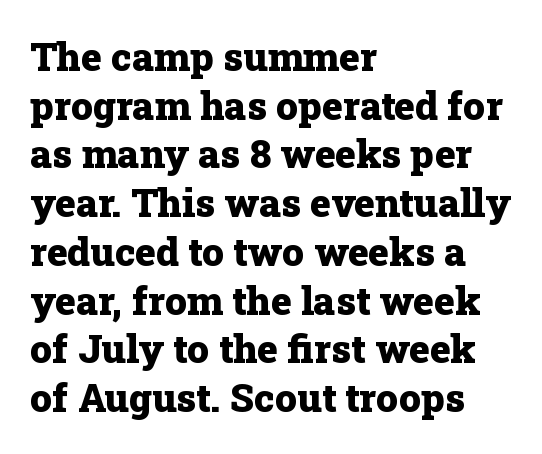
Q: Is the text bold? A: Yes.
Q: Is the text italic (slanted)? A: No, it is upright.
Q: Is the typeface a serif or a sans-serif typeface? A: Serif.
Q: Is the text underlined? A: No.
Q: How is the paragraph aligned? A: Left-aligned.
Q: Is the spacing between letters normal or unusually wide? A: Normal.
Q: Is the spacing between lines tight, normal or loose? A: Normal.
Q: Width (condensed, normal, or wide)? A: Normal.
Q: Stroke contrast? A: Low.
Q: x-height? A: Medium.
Q: Monospaced? A: No.
